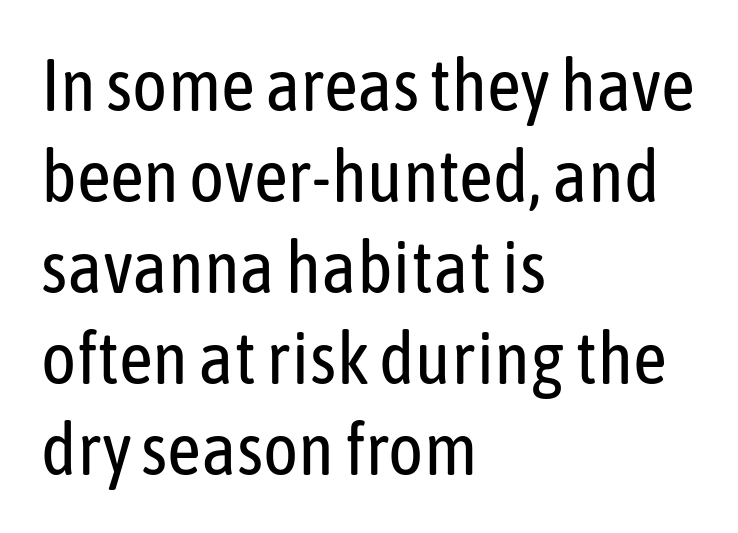
The image shows 74 px regular-weight, condensed sans-serif type, upright; set left-aligned, line spacing 1.23x, normal letter spacing, not underlined; low stroke contrast and a medium x-height.
